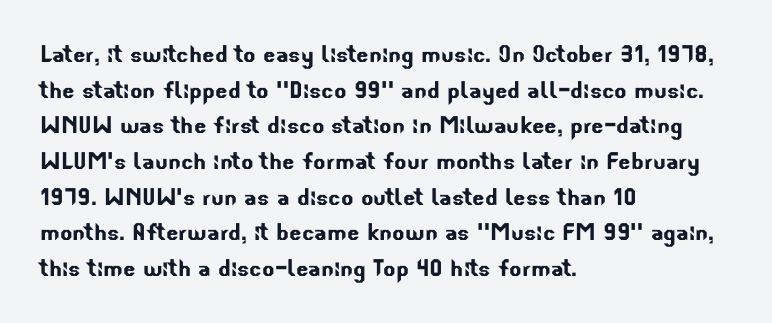
{"serif": "no", "width": "normal", "stroke_contrast": "low", "x_height": "small", "monospaced": "no", "underline": "no", "align": "left", "line_spacing_ratio": 1.23, "letter_spacing": "normal", "letter_spacing_em": 0.0, "glyph_px": 29}
